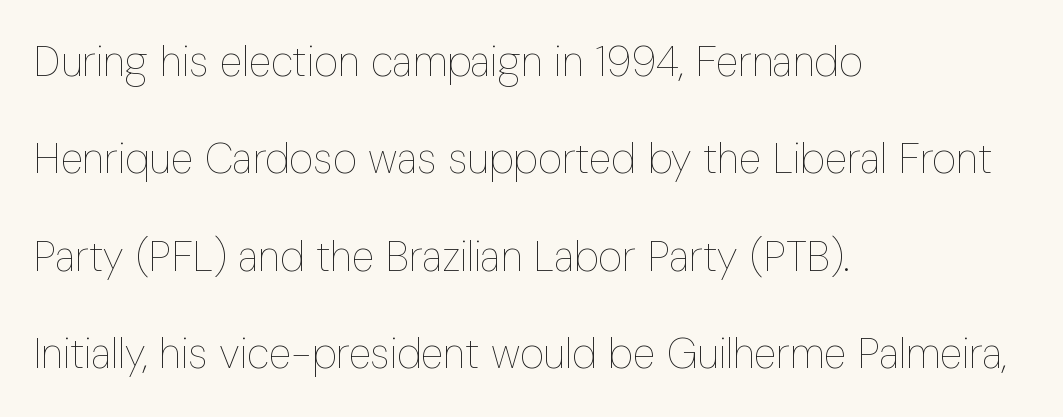
{"italic": "no", "bold": "no", "weight": "thin", "width": "condensed", "stroke_contrast": "low", "x_height": "medium", "monospaced": "no", "underline": "no", "align": "left", "line_spacing": "loose", "line_spacing_ratio": 2.32, "letter_spacing": "normal", "letter_spacing_em": 0.0, "glyph_px": 42}
